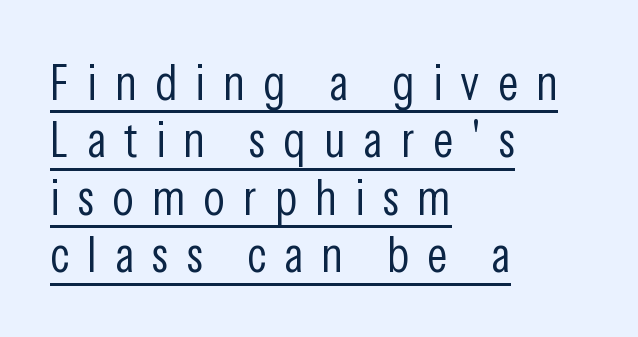
Is there an underline? Yes — a line sits under the letters. The characters display no serif detailing; their extremities are plain. Vertical stems look standard width or narrower in stroke. Letter spacing: wide. Designer's note — italics off, roman on. This sample is left-justified, so line endings fall wherever the words run out.
